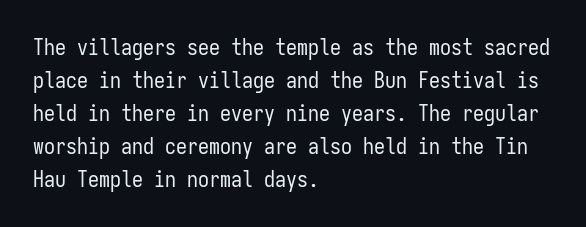
Q: Is the text bold? A: No.
Q: Is the text italic (slanted)? A: No, it is upright.
Q: Is the text underlined? A: No.
Q: How is the paragraph aligned? A: Left-aligned.
Q: Is the spacing between letters normal or unusually wide? A: Normal.
Q: Is the spacing between lines tight, normal or loose? A: Normal.
